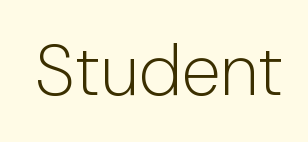
Tall strokes in this sample are plumb rather than angled. Standard letterfit; no display-style spreading of the glyphs. This sample has the flowing, uneven cadence of proportional lettering. Words float on clear page, feet unadorned. Nothing heavy about these letters — not bold at all. Check where the strokes stop: nothing finishes them off — pure sans.
